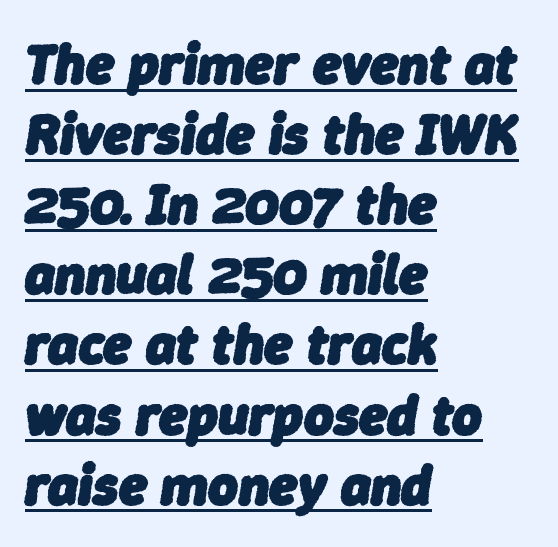
The line texture is even and compact thanks to regular tracking. Typesetter's note: full bold, strokes at maximum text heaviness. Think of a printed novel: that variable character pitch is what you see here. A baseline rule has been typeset under these characters.
